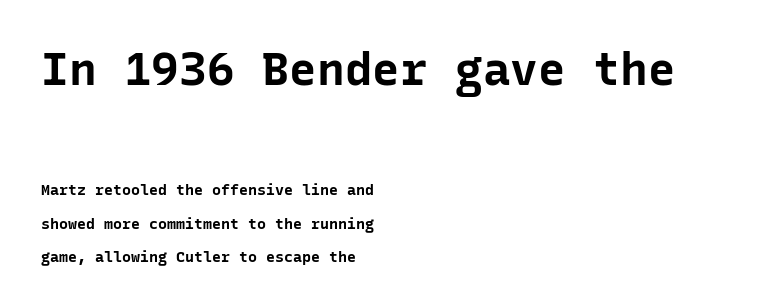
{"serif": "no", "italic": "no", "bold": "yes", "weight": "bold", "width": "normal", "stroke_contrast": "low", "x_height": "medium", "monospaced": "yes", "underline": "no", "align": "left", "line_spacing": "loose", "line_spacing_ratio": 2.23, "letter_spacing": "normal", "letter_spacing_em": 0.0, "larger_block": "first", "size_ratio": 3.07, "glyph_px": 46}
